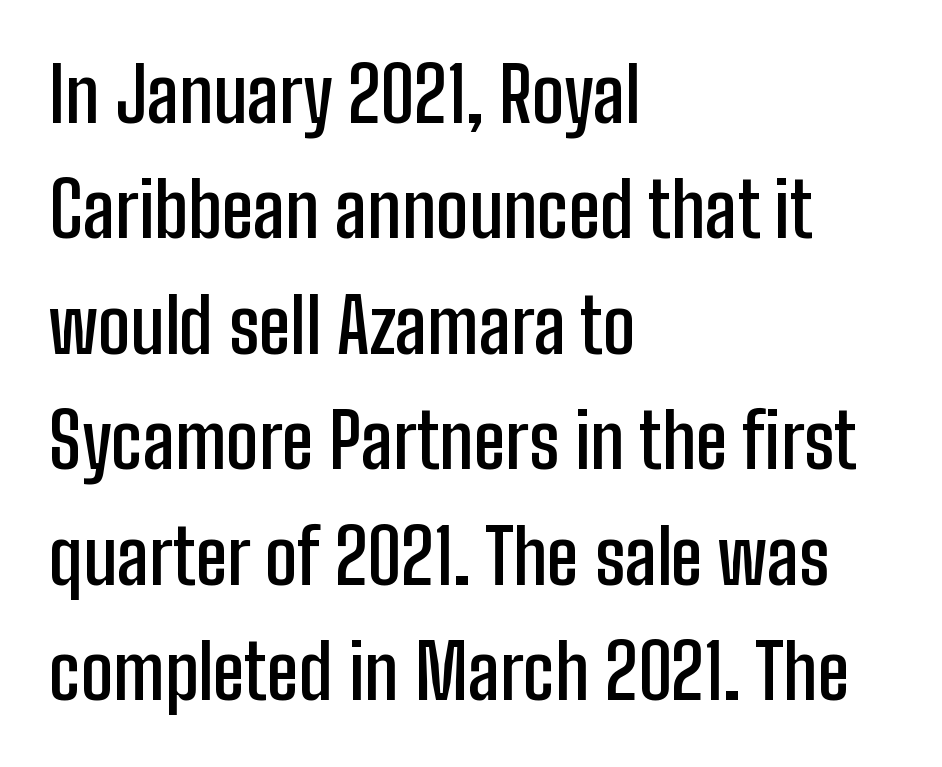
The image shows 75 px semibold, condensed sans-serif type, upright; set left-aligned, normal line spacing (1.54x), normal letter spacing, not underlined; low stroke contrast and a medium x-height.
